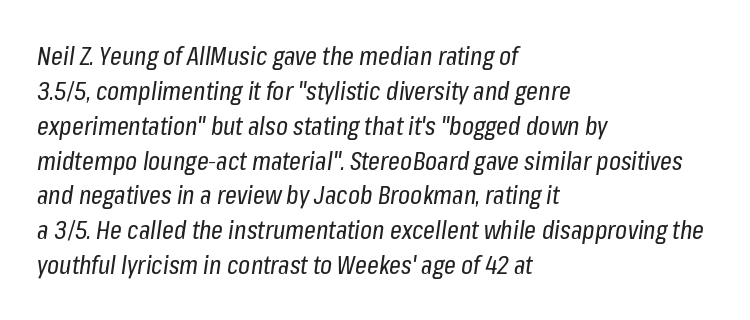
The image shows 26 px text type, italic (leaning right); set left-aligned, normal line spacing (1.34x), normal letter spacing, not underlined.
